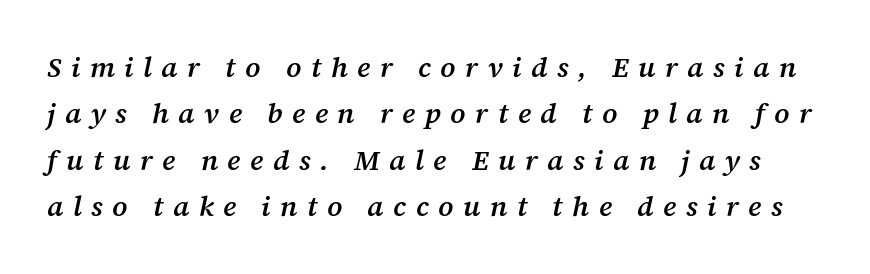
Small tapered or slab feet sit at the stroke ends, so this counts as serif. Whoever set this chose a conventional vertical rhythm. Quick note: italic. Weight: semibold (demi). You could not count columns in this text — the font is proportionally spaced.
